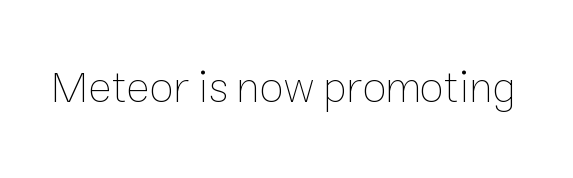
{"italic": "no", "bold": "no", "weight": "thin", "width": "normal", "stroke_contrast": "low", "x_height": "medium", "monospaced": "no", "underline": "no", "letter_spacing": "normal", "letter_spacing_em": 0.0, "glyph_px": 44}
